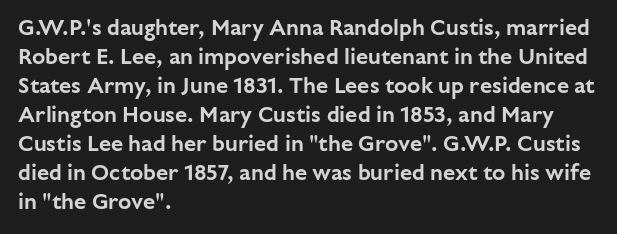
The image shows 22 px text type, upright; set left-aligned, normal line spacing (1.32x), normal letter spacing, not underlined.
